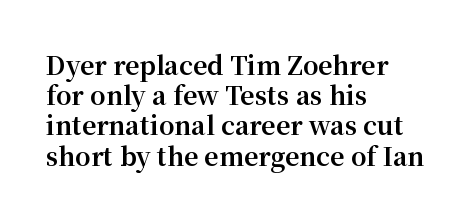
The passage shown is emphatically bold. The space directly below the letters is spotless. Tracking here is standard; glyphs follow each other at the usual distance. Where is the straight margin? On the left.
